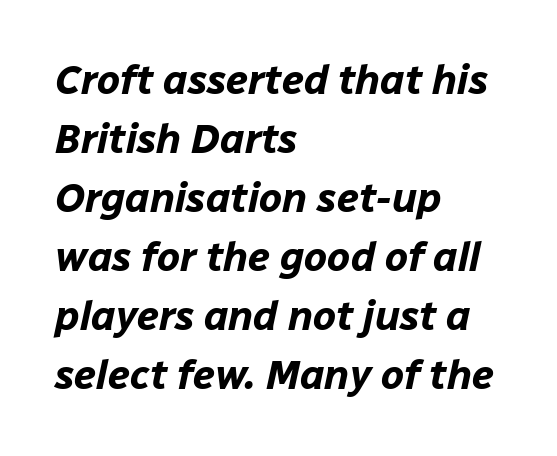
The image shows 41 px bold type, italic (leaning right); set left-aligned, normal line spacing (1.44x), normal letter spacing, not underlined; low stroke contrast and a medium x-height.
